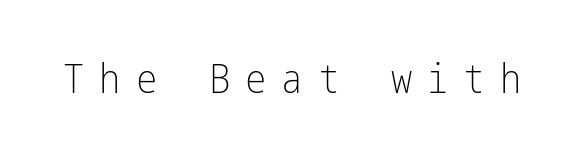
This is sans-serif lettering, the kind often seen on screens and signage. A roman cut, with each character standing at attention. Summary of weight: not heavy and not bold. The strip under each line holds only bare page.
